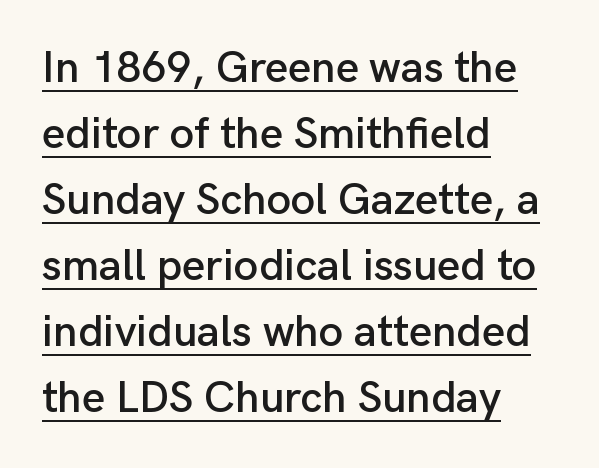
Q: Is the text italic (slanted)? A: No, it is upright.
Q: Is the typeface a serif or a sans-serif typeface? A: Sans-serif.
Q: Is the text underlined? A: Yes.
Q: How is the paragraph aligned? A: Left-aligned.
Q: Is the spacing between letters normal or unusually wide? A: Normal.
Q: Is the spacing between lines tight, normal or loose? A: Normal.
Q: Width (condensed, normal, or wide)? A: Normal.
Q: Stroke contrast? A: Low.
Q: x-height? A: Medium.
Q: Monospaced? A: No.
